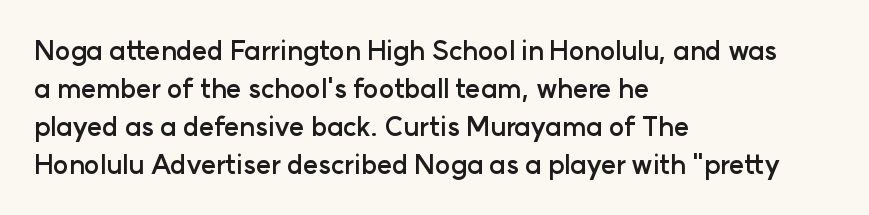
Q: Is the text bold? A: Yes.
Q: Is the text italic (slanted)? A: No, it is upright.
Q: Is the text underlined? A: No.
Q: How is the paragraph aligned? A: Left-aligned.
Q: Is the spacing between letters normal or unusually wide? A: Normal.
Q: Is the spacing between lines tight, normal or loose? A: Normal.
